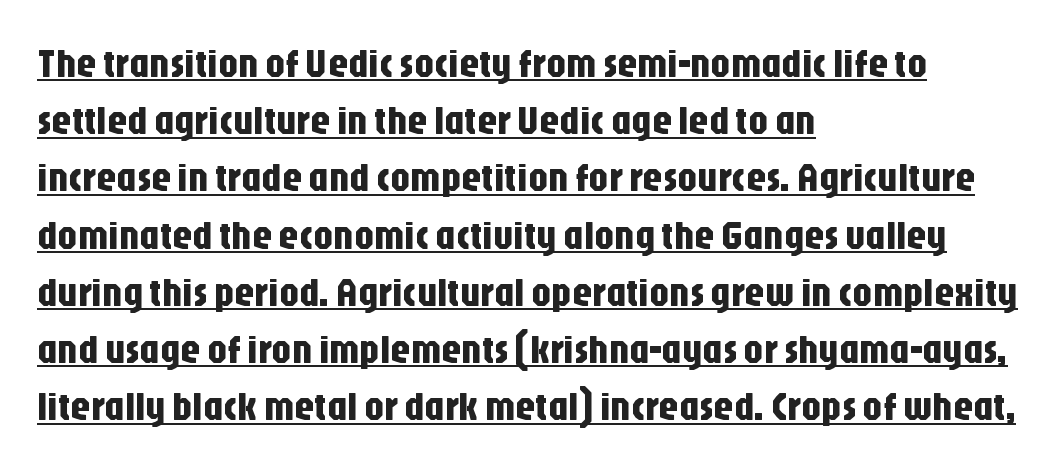
The image shows 40 px condensed sans-serif type, upright; set left-aligned, normal line spacing (1.43x), normal letter spacing, underlined; low stroke contrast and a large x-height.
